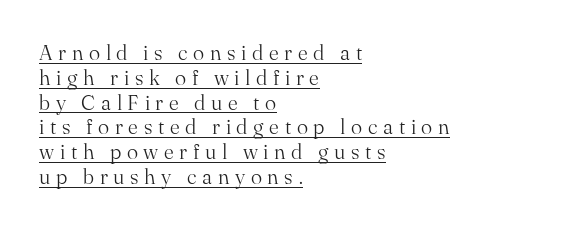
The image shows 21 px text type, upright; set left-aligned, line spacing 1.18x, unusually wide letter spacing (+0.27 em), underlined.
